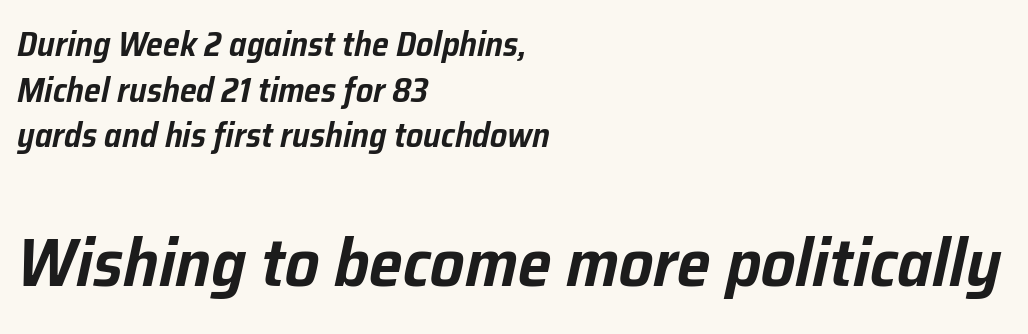
{"italic": "yes", "lean": "right", "slant_degrees": 12, "width": "normal", "stroke_contrast": "low", "x_height": "medium", "monospaced": "no", "underline": "no", "align": "left", "line_spacing": "normal", "line_spacing_ratio": 1.34, "letter_spacing": "normal", "letter_spacing_em": 0.0, "larger_block": "second", "size_ratio": 2.0, "glyph_px": 68}
